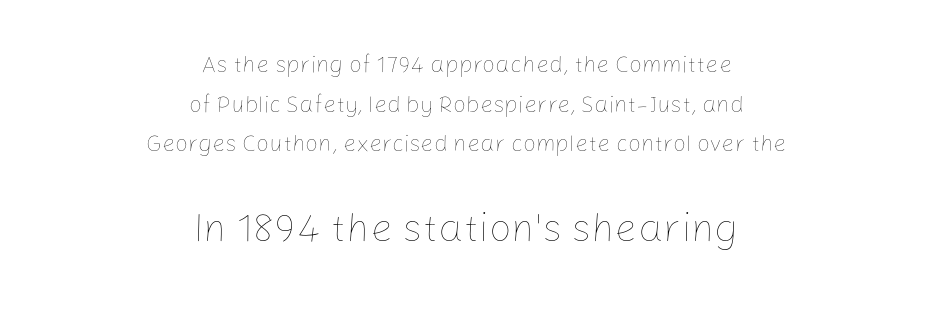
{"italic": "no", "bold": "no", "weight": "thin", "width": "normal", "stroke_contrast": "low", "x_height": "medium", "monospaced": "no", "underline": "no", "align": "center", "line_spacing_ratio": 1.72, "letter_spacing": "normal", "letter_spacing_em": 0.0, "larger_block": "second", "size_ratio": 1.74, "glyph_px": 40}
